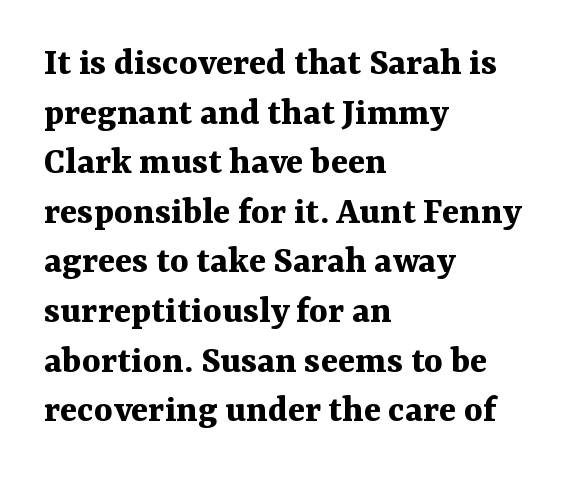
Q: Is the text bold? A: Yes.
Q: Is the text italic (slanted)? A: No, it is upright.
Q: Is the typeface a serif or a sans-serif typeface? A: Serif.
Q: Is the text underlined? A: No.
Q: How is the paragraph aligned? A: Left-aligned.
Q: Is the spacing between letters normal or unusually wide? A: Normal.
Q: Width (condensed, normal, or wide)? A: Normal.
Q: Stroke contrast? A: Medium.
Q: x-height? A: Medium.
Q: Monospaced? A: No.
